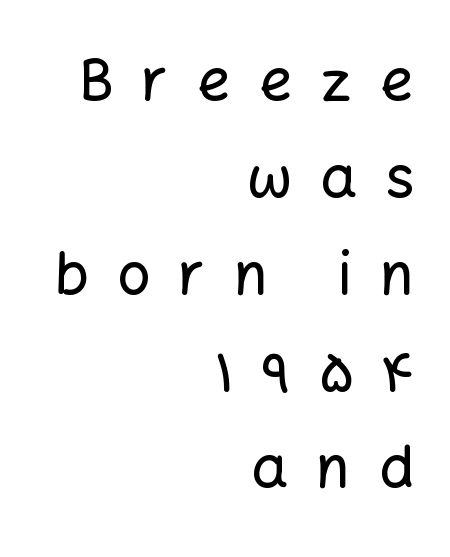
{"serif": "no", "italic": "no", "width": "normal", "stroke_contrast": "low", "x_height": "medium", "monospaced": "no", "underline": "no", "align": "right", "line_spacing": "normal", "line_spacing_ratio": 1.67, "letter_spacing": "wide", "letter_spacing_em": 0.49, "glyph_px": 58}
